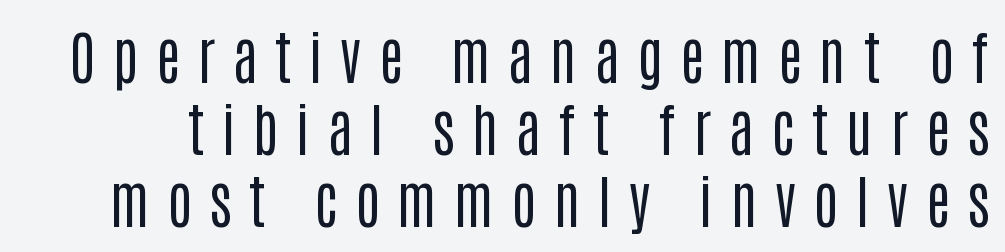
The image shows 58 px regular-weight, condensed sans-serif type, upright; set line spacing 1.24x, unusually wide letter spacing (+0.3 em), not underlined; low stroke contrast and a large x-height.
